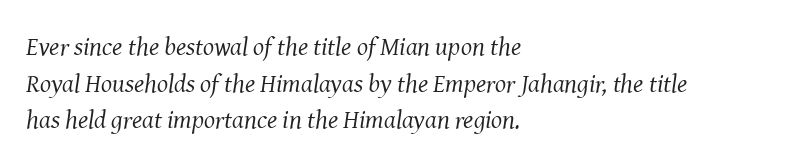
The image shows 26 px text type, italic (leaning right); set left-aligned, normal line spacing (1.41x), normal letter spacing, not underlined.
